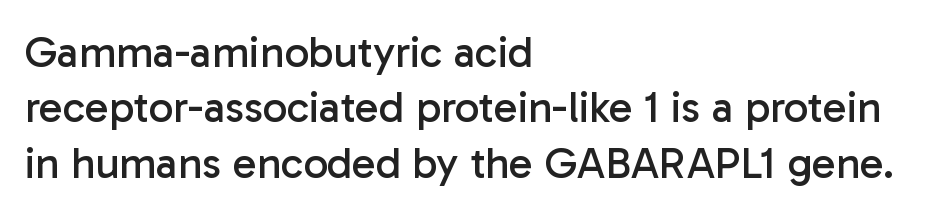
The image shows 44 px regular-weight sans-serif type, upright; set left-aligned, normal line spacing (1.26x), normal letter spacing, not underlined; low stroke contrast and a medium x-height.
